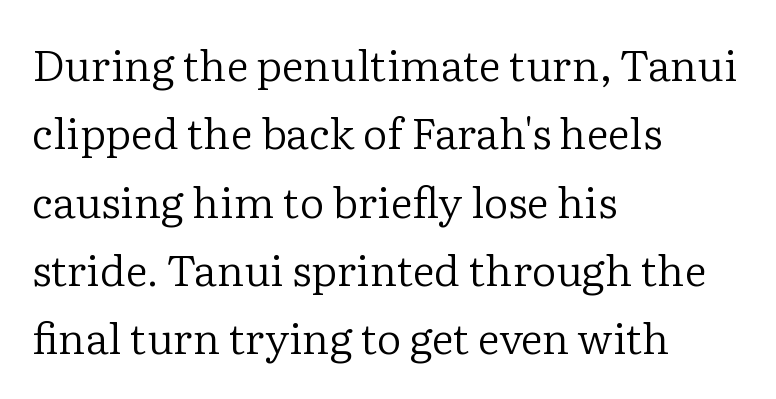
The image shows 43 px regular-weight serif type, upright; set left-aligned, normal line spacing (1.59x), normal letter spacing, not underlined; low stroke contrast and a medium x-height.
